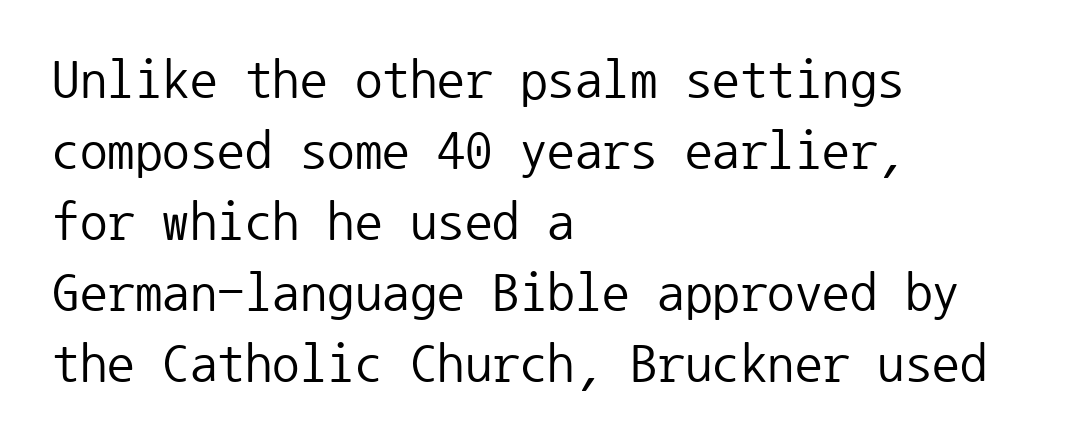
The designer went with a sans here, leaving each stem footless. The weight tops out at a normal text grade. Which margin do the lines hug? The left one — the right edge is uneven. These lines are rendered in a fixed-pitch font.
